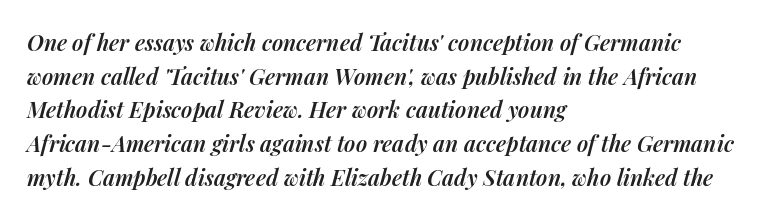
Style check: oblique. The block of text has a typical density, with ordinary space between rows. Look at the tracking — it's just the regular setting, nothing added. I'd describe the lettering as semibold — firm but not a full bold.
